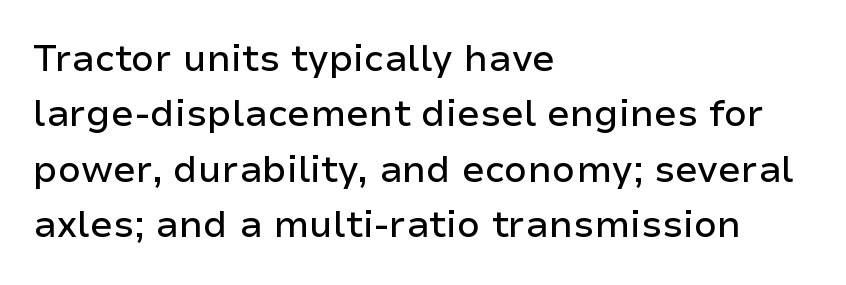
These lines are rendered in a variable-pitch font. A student would call this left alignment; a typographer would say flush left, rag right. Check under the words: just untouched page. The rows are spaced the way most documents space them.
